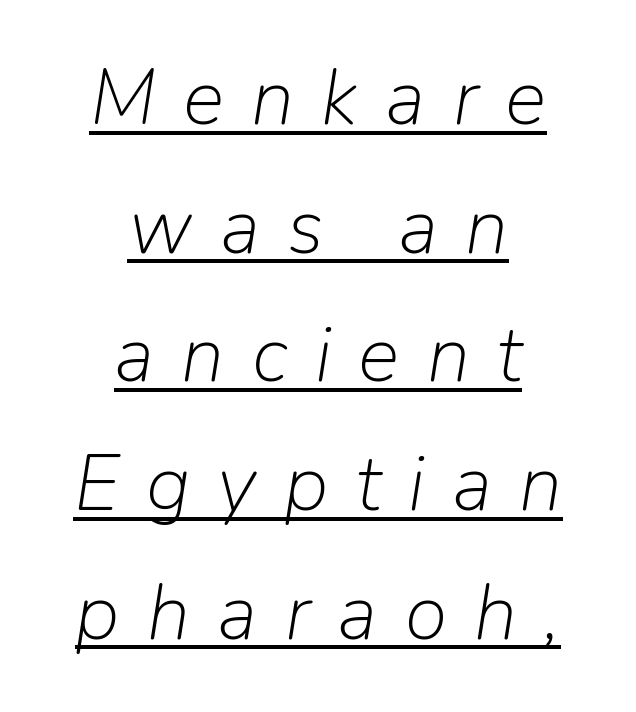
The image shows 78 px light type, italic (leaning right); set centered, normal line spacing (1.65x), unusually wide letter spacing (+0.35 em), underlined; low stroke contrast and a medium x-height.
